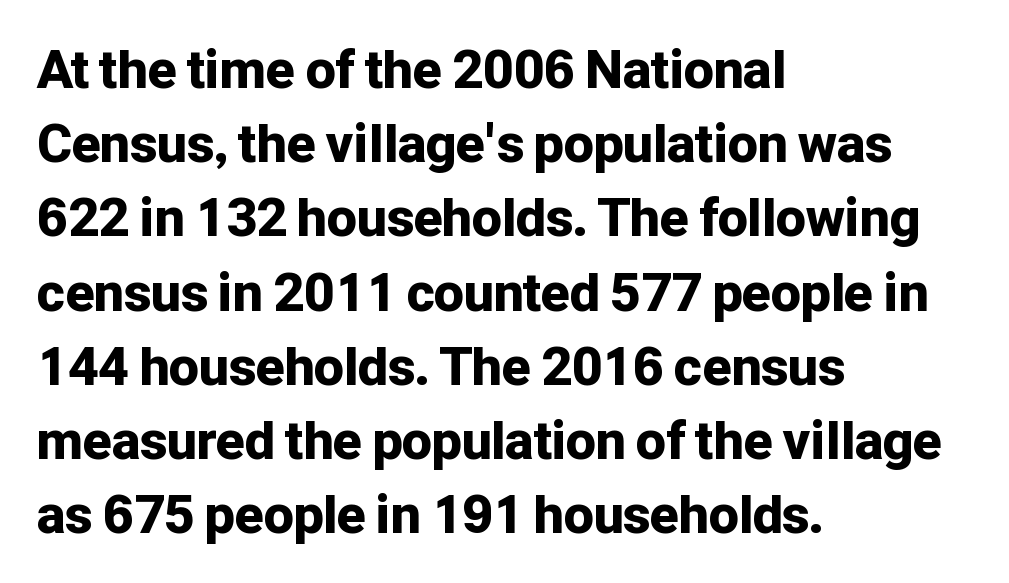
The image shows 53 px bold sans-serif type, upright; set left-aligned, normal line spacing (1.4x), normal letter spacing, not underlined; low stroke contrast and a medium x-height.
